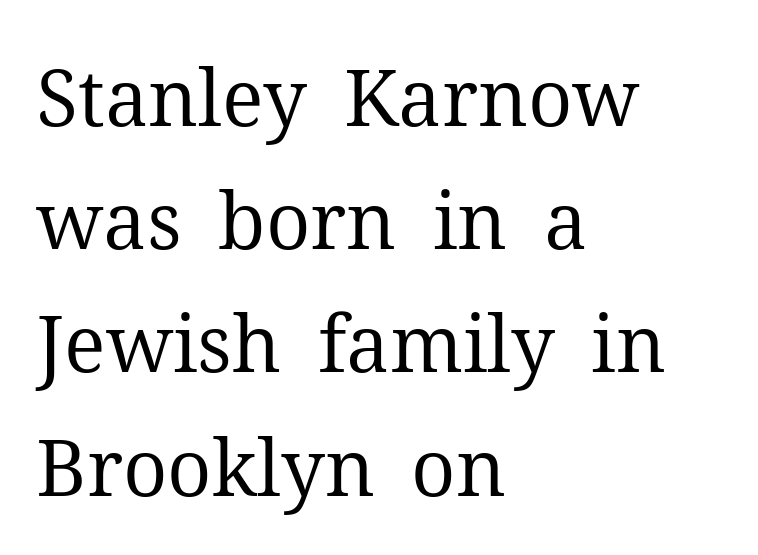
Q: Is the text bold? A: No.
Q: Is the text italic (slanted)? A: No, it is upright.
Q: Is the typeface a serif or a sans-serif typeface? A: Serif.
Q: Is the text underlined? A: No.
Q: How is the paragraph aligned? A: Left-aligned.
Q: Is the spacing between letters normal or unusually wide? A: Normal.
Q: Is the spacing between lines tight, normal or loose? A: Normal.
Q: Width (condensed, normal, or wide)? A: Normal.
Q: Stroke contrast? A: Medium.
Q: x-height? A: Medium.
Q: Monospaced? A: No.
